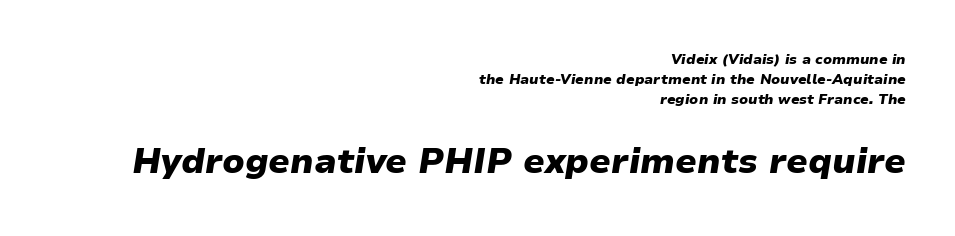
{"italic": "yes", "lean": "right", "slant_degrees": 9, "bold": "yes", "weight": "heavy", "width": "normal", "stroke_contrast": "low", "x_height": "medium", "monospaced": "no", "underline": "no", "align": "right", "line_spacing": "normal", "line_spacing_ratio": 1.43, "letter_spacing": "normal", "letter_spacing_em": 0.0, "larger_block": "second", "size_ratio": 2.5, "glyph_px": 35}
